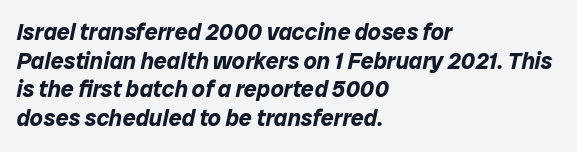
You can tell it's italic because the verticals aren't actually vertical. What weight is shown? A full bold with thick strokes. Rule under the text: the space is simply empty. These lines sit exactly where default settings would place them. The type is set solid horizontally, with unmodified tracking.
